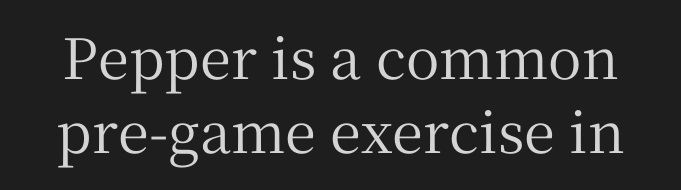
The image shows 56 px serif type, upright; set normal line spacing (1.33x), normal letter spacing, not underlined; medium stroke contrast and a medium x-height.
